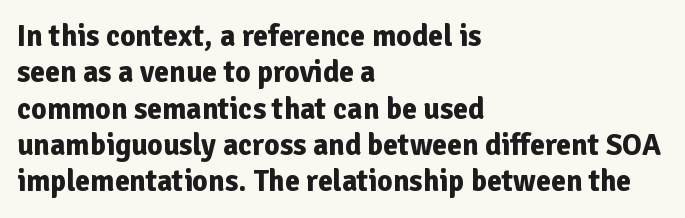
{"serif": "no", "italic": "no", "bold": "yes", "weight": "bold", "width": "normal", "stroke_contrast": "low", "x_height": "medium", "monospaced": "no", "underline": "no", "align": "left", "line_spacing_ratio": 1.21, "letter_spacing": "normal", "letter_spacing_em": 0.0, "glyph_px": 30}
